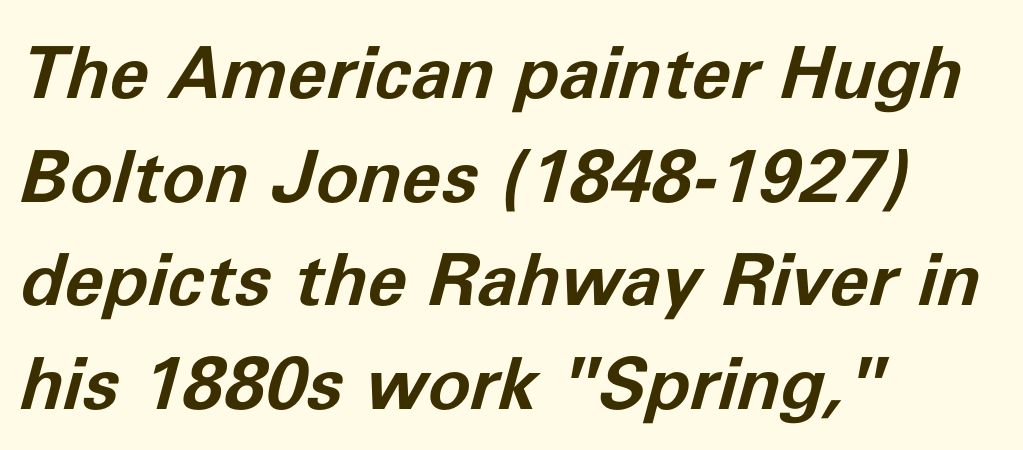
The image shows 72 px bold type, italic (leaning right); set left-aligned, normal line spacing (1.44x), normal letter spacing, not underlined; low stroke contrast and a medium x-height.
